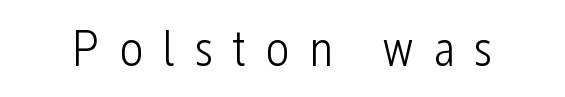
The baseline area is clear. You could not count columns in this text — the font is proportionally spaced. The specimen reads as upright at a glance. Weight: not bold — regular or lighter.
